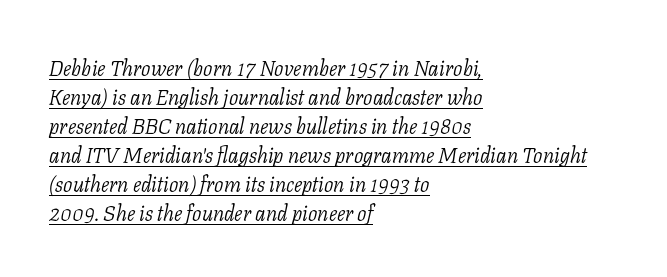
Q: Is the text bold? A: No.
Q: Is the text italic (slanted)? A: Yes, it leans right by about 11 degrees.
Q: Is the text underlined? A: Yes.
Q: How is the paragraph aligned? A: Left-aligned.
Q: Is the spacing between letters normal or unusually wide? A: Normal.
Q: Is the spacing between lines tight, normal or loose? A: Normal.
